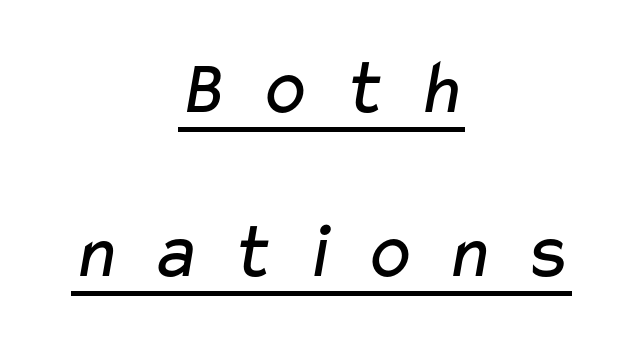
Q: Is the text bold? A: No.
Q: Is the typeface a serif or a sans-serif typeface? A: Sans-serif.
Q: Is the text underlined? A: Yes.
Q: How is the paragraph aligned? A: Centered.
Q: Is the spacing between letters normal or unusually wide? A: Unusually wide.
Q: Is the spacing between lines tight, normal or loose? A: Loose.
Q: Width (condensed, normal, or wide)? A: Wide.
Q: Stroke contrast? A: Low.
Q: x-height? A: Medium.
Q: Monospaced? A: No.
